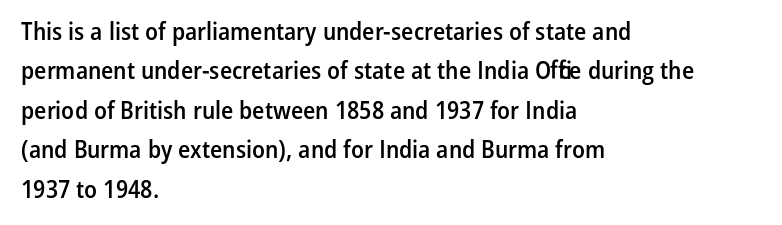
Q: Is the text bold? A: Semi-bold.
Q: Is the text italic (slanted)? A: No, it is upright.
Q: Is the text underlined? A: No.
Q: How is the paragraph aligned? A: Left-aligned.
Q: Is the spacing between letters normal or unusually wide? A: Normal.
Q: Is the spacing between lines tight, normal or loose? A: Normal.
